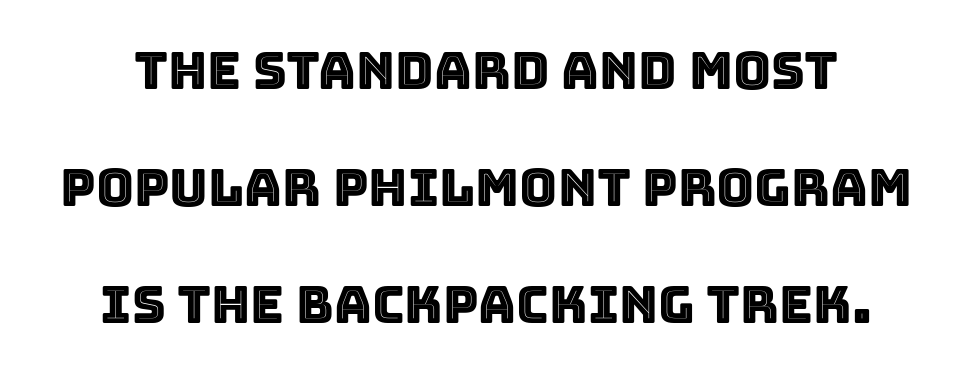
{"italic": "no", "width": "normal", "x_height": "large", "monospaced": "no", "underline": "no", "line_spacing": "loose", "line_spacing_ratio": 2.25, "letter_spacing": "normal", "letter_spacing_em": 0.0, "glyph_px": 52}
